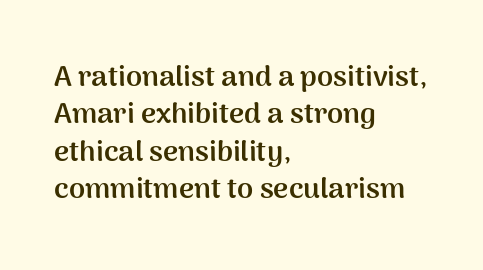
The image shows 29 px semibold sans-serif type, upright; set left-aligned, normal line spacing (1.29x), normal letter spacing, not underlined; medium stroke contrast and a medium x-height.
